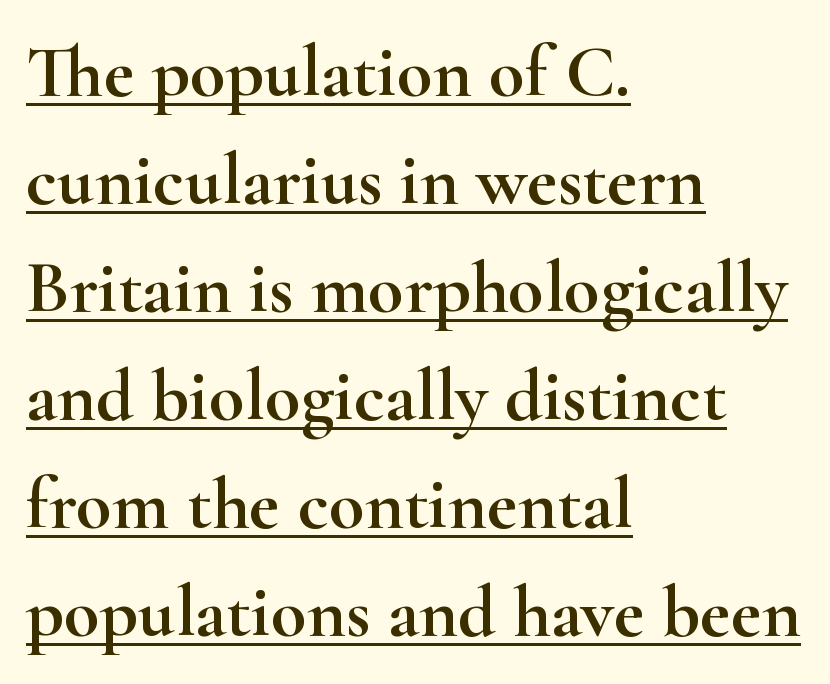
The tracking reads as untouched default to a designer's eye. Is there any slant? The stems are plumb. Every word sits above its own underline. This sample keeps an unexceptional amount of space between lines. Alignment: flush left. The type family on display is of the serif kind.
